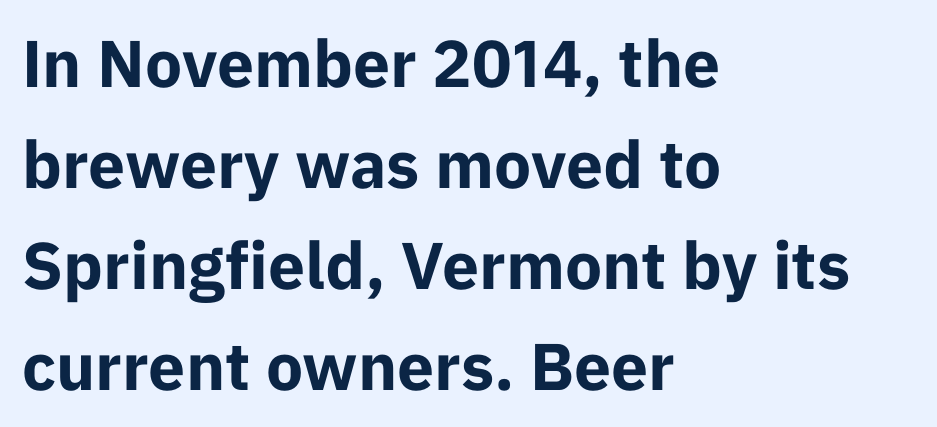
Q: Is the text bold? A: Yes.
Q: Is the text italic (slanted)? A: No, it is upright.
Q: Is the typeface a serif or a sans-serif typeface? A: Sans-serif.
Q: Is the text underlined? A: No.
Q: How is the paragraph aligned? A: Left-aligned.
Q: Is the spacing between letters normal or unusually wide? A: Normal.
Q: Is the spacing between lines tight, normal or loose? A: Normal.
Q: Width (condensed, normal, or wide)? A: Normal.
Q: Stroke contrast? A: Low.
Q: x-height? A: Medium.
Q: Monospaced? A: No.
